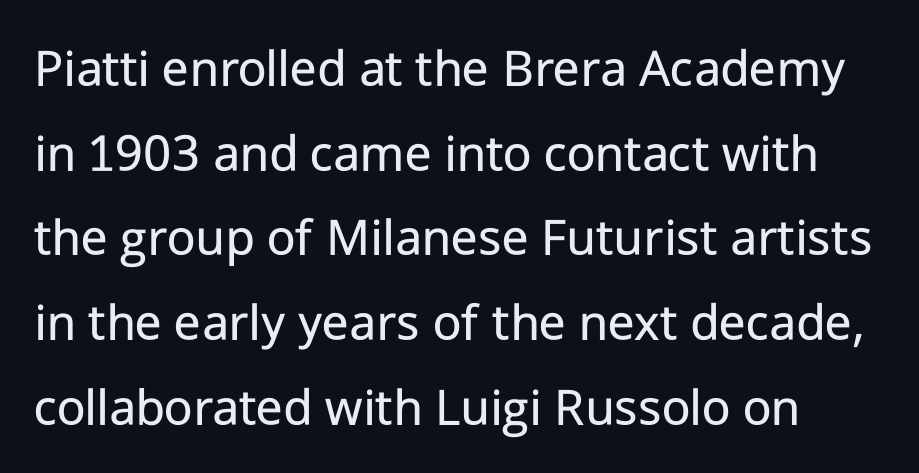
The image shows 55 px regular-weight sans-serif type, upright; set normal line spacing (1.54x), normal letter spacing, not underlined; low stroke contrast and a medium x-height.
